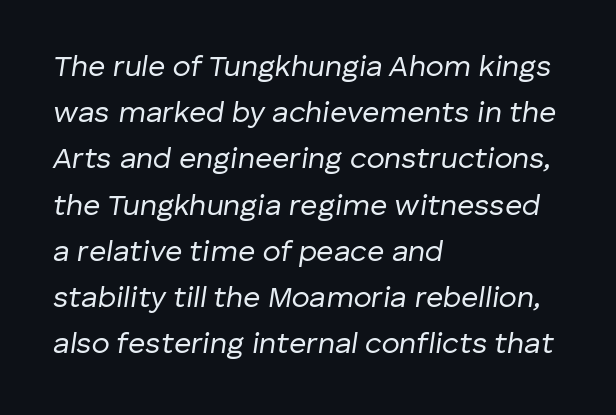
The image shows 30 px regular-weight type, italic (leaning right); set left-aligned, normal line spacing (1.54x), normal letter spacing, not underlined; low stroke contrast and a medium x-height.
